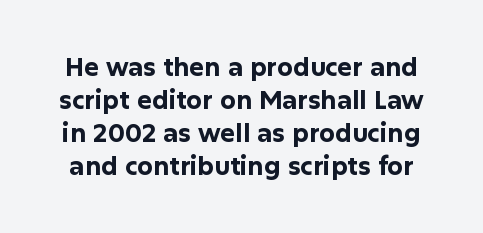
Q: Is the text bold? A: Yes.
Q: Is the text italic (slanted)? A: No, it is upright.
Q: Is the text underlined? A: No.
Q: Is the spacing between letters normal or unusually wide? A: Normal.
Q: Is the spacing between lines tight, normal or loose? A: Normal.
